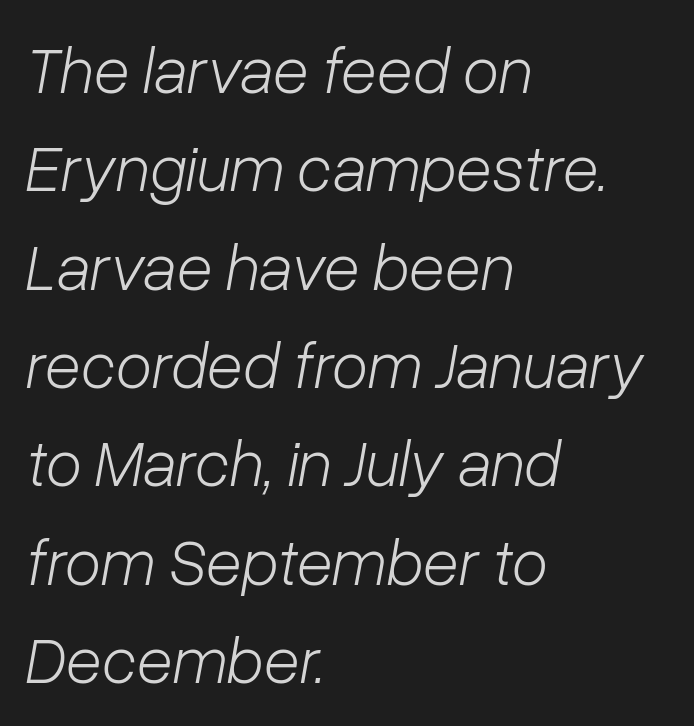
Tracking here is standard; glyphs follow each other at the usual distance. Clear beneath every line of the passage. In terms of posture, this sample is oblique. Casual observation: everything's shoved over to the left. Character widths vary here, with narrow letters taking less room than wide ones.
